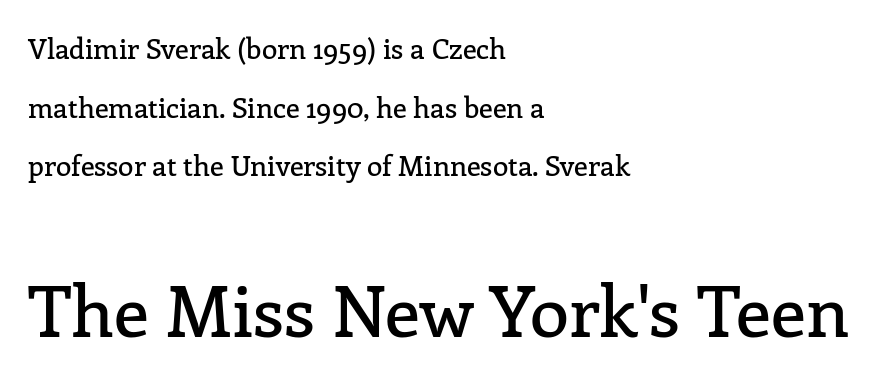
Q: Is the text italic (slanted)? A: No, it is upright.
Q: Is the typeface a serif or a sans-serif typeface? A: Serif.
Q: Is the text underlined? A: No.
Q: How is the paragraph aligned? A: Left-aligned.
Q: Is the spacing between letters normal or unusually wide? A: Normal.
Q: Is the spacing between lines tight, normal or loose? A: Loose.
Q: Which block of text is set in a larger size, the first (top) or the second (bottom)? A: The second (bottom) one.
Q: Width (condensed, normal, or wide)? A: Normal.
Q: Stroke contrast? A: Low.
Q: x-height? A: Medium.
Q: Monospaced? A: No.
